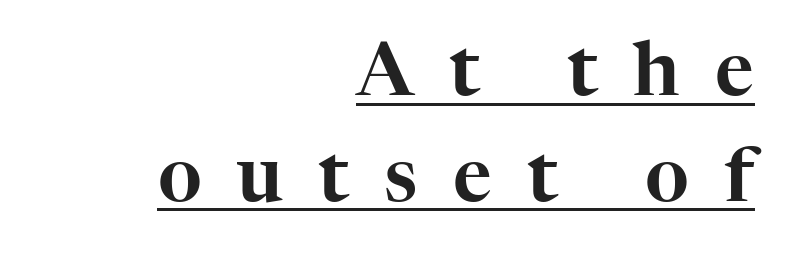
A rule runs beneath these lines of type. This is the regular roman posture of the typeface. Each new line begins a customary step beneath the previous one. Look at the tracking — it's clearly loosened, letters drifting apart. Caption: multi-line text, flush right, ragged left.
